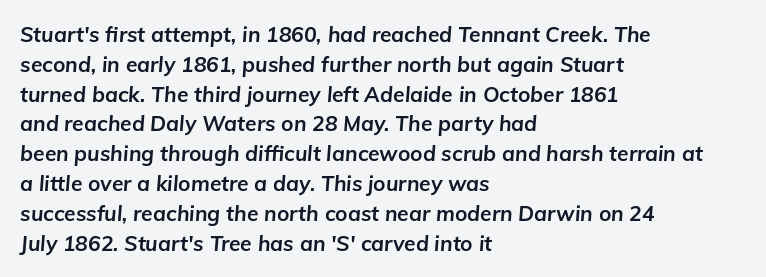
Q: Is the text bold? A: Yes.
Q: Is the text italic (slanted)? A: Yes, it leans right by about 5 degrees.
Q: Is the text underlined? A: No.
Q: How is the paragraph aligned? A: Left-aligned.
Q: Is the spacing between letters normal or unusually wide? A: Normal.
Q: Is the spacing between lines tight, normal or loose? A: Normal.
